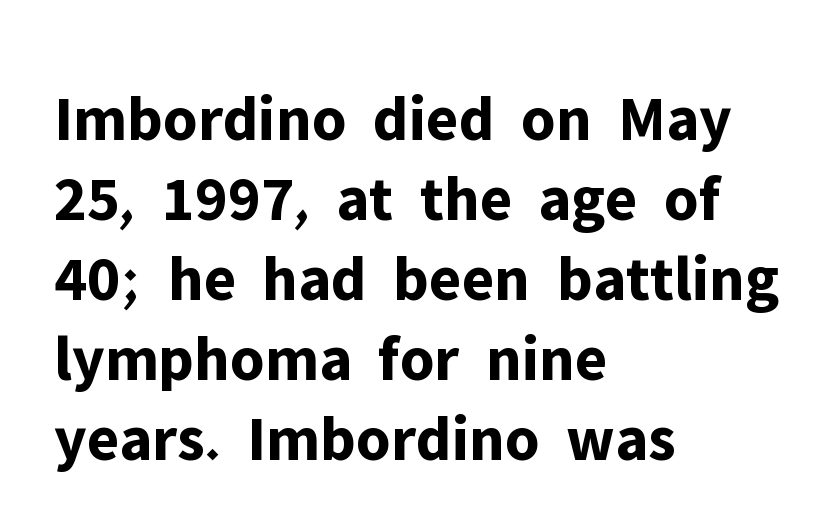
Strong, thick strokes mark this as bold type. Honestly, there is no underline to notice here at all. The gaps between neighbouring characters are ordinary and unremarkable. A classic flush-left, rag-right setting is used for this passage. Here the designer chose a conventional face with non-uniform glyph widths.
